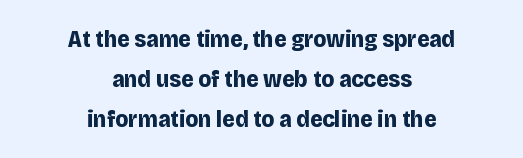
Q: Is the text bold? A: Yes.
Q: Is the text italic (slanted)? A: No, it is upright.
Q: Is the text underlined? A: No.
Q: How is the paragraph aligned? A: Centered.
Q: Is the spacing between letters normal or unusually wide? A: Normal.
Q: Is the spacing between lines tight, normal or loose? A: Normal.
